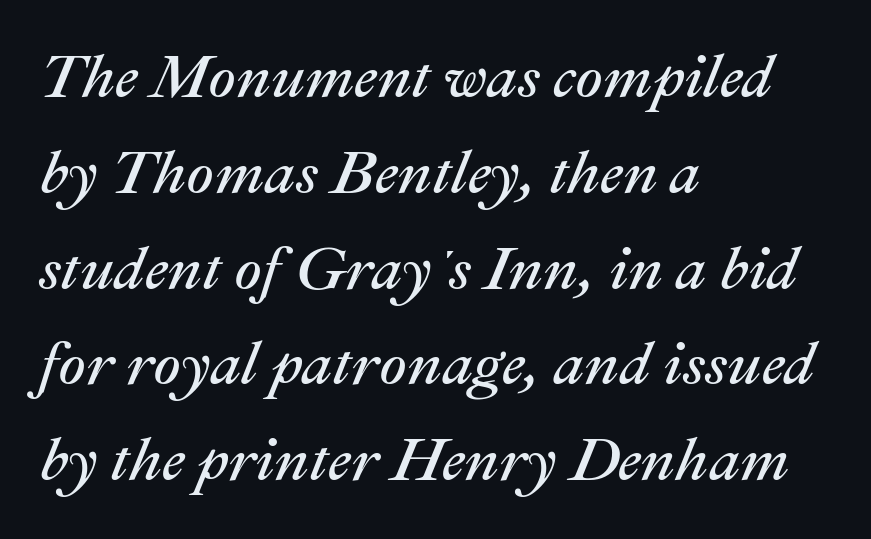
The image shows 61 px regular-weight type, italic (leaning right); set left-aligned, normal line spacing (1.57x), normal letter spacing, not underlined; medium stroke contrast and a medium x-height.
